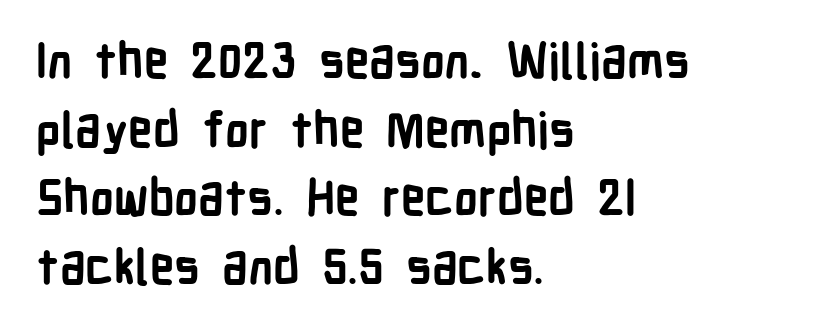
Q: Is the text bold? A: Yes.
Q: Is the text italic (slanted)? A: No, it is upright.
Q: Is the typeface a serif or a sans-serif typeface? A: Sans-serif.
Q: Is the text underlined? A: No.
Q: How is the paragraph aligned? A: Left-aligned.
Q: Is the spacing between letters normal or unusually wide? A: Normal.
Q: Is the spacing between lines tight, normal or loose? A: Normal.
Q: Width (condensed, normal, or wide)? A: Condensed.
Q: Stroke contrast? A: Low.
Q: x-height? A: Medium.
Q: Monospaced? A: No.
